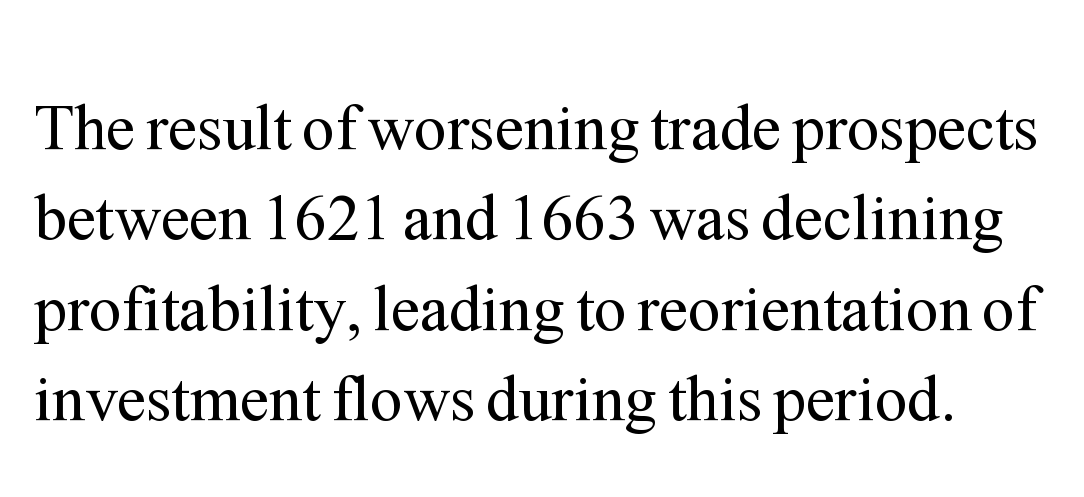
{"serif": "yes", "italic": "no", "bold": "no", "weight": "regular", "width": "normal", "stroke_contrast": "medium", "x_height": "medium", "monospaced": "no", "underline": "no", "line_spacing": "normal", "line_spacing_ratio": 1.39, "letter_spacing": "normal", "letter_spacing_em": 0.0, "glyph_px": 65}
